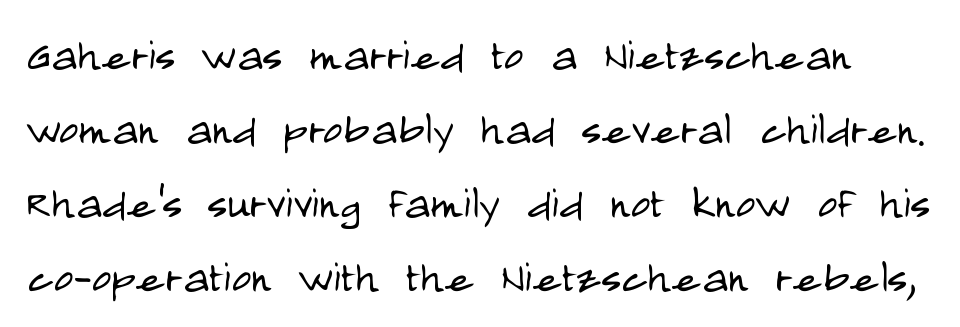
The image shows 54 px light, condensed sans-serif type, upright; set normal line spacing (1.37x), normal letter spacing, not underlined; low stroke contrast and a large x-height.
